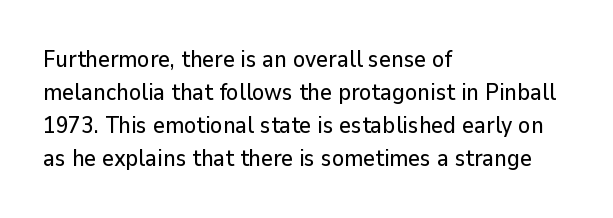
Plain, unruled lines of type. Letter spacing: default. Quick note: interline space is typical. Does the lettering tilt? It doesn't — this is upright. One-word summary of the alignment: left.
